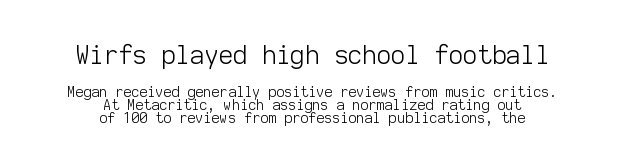
Weight: in the light-to-regular range. You could call the tracking neutral — neither tight nor loose. Here the first block reads like a headline and the second like body copy. Quick note: not italic, upright. A typesetter would call this leading minimal, almost set solid.
